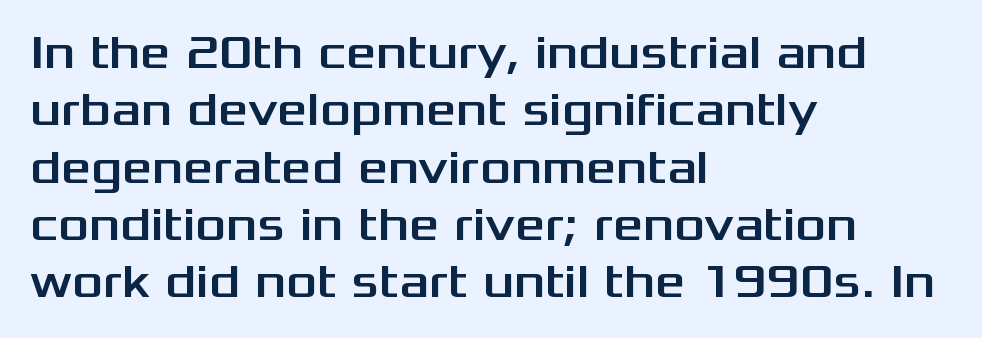
The image shows 47 px wide sans-serif type, upright; set left-aligned, line spacing 1.22x, normal letter spacing, not underlined; medium stroke contrast and a medium x-height.
